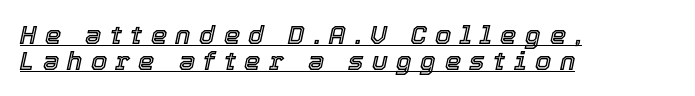
Q: Is the text italic (slanted)? A: Yes, it leans right by about 12 degrees.
Q: Is the text underlined? A: Yes.
Q: How is the paragraph aligned? A: Left-aligned.
Q: Is the spacing between letters normal or unusually wide? A: Unusually wide.
Q: Is the spacing between lines tight, normal or loose? A: Tight.
